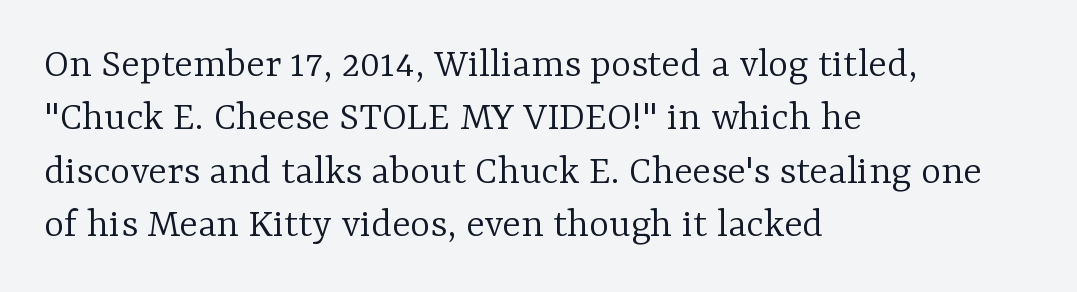
Every stem runs plumb, perpendicular to the baseline. Little horizontal feet cap the strokes, marking this as serif type. Counters stay open thanks to moderate or lighter strokes. Has an underline been added? It has not.
